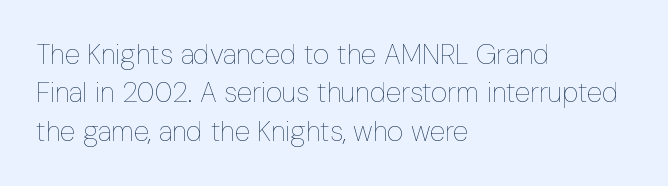
Q: Is the text bold? A: No.
Q: Is the text italic (slanted)? A: No, it is upright.
Q: Is the text underlined? A: No.
Q: How is the paragraph aligned? A: Left-aligned.
Q: Is the spacing between letters normal or unusually wide? A: Normal.
Q: Is the spacing between lines tight, normal or loose? A: Normal.
Q: Width (condensed, normal, or wide)? A: Condensed.
Q: Stroke contrast? A: Low.
Q: x-height? A: Medium.
Q: Monospaced? A: No.
